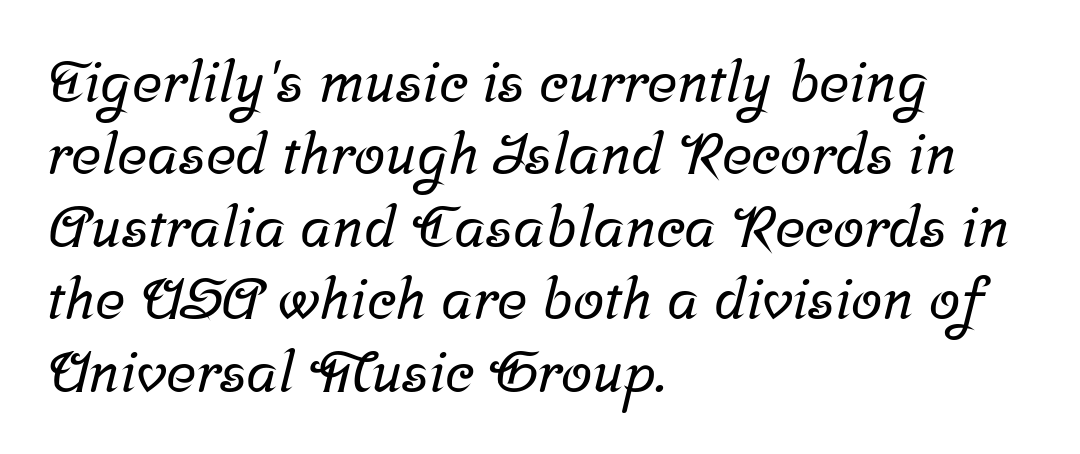
{"width": "normal", "stroke_contrast": "low", "x_height": "medium", "monospaced": "no", "underline": "no", "align": "left", "line_spacing": "normal", "line_spacing_ratio": 1.27, "letter_spacing": "normal", "letter_spacing_em": 0.0, "glyph_px": 57}
